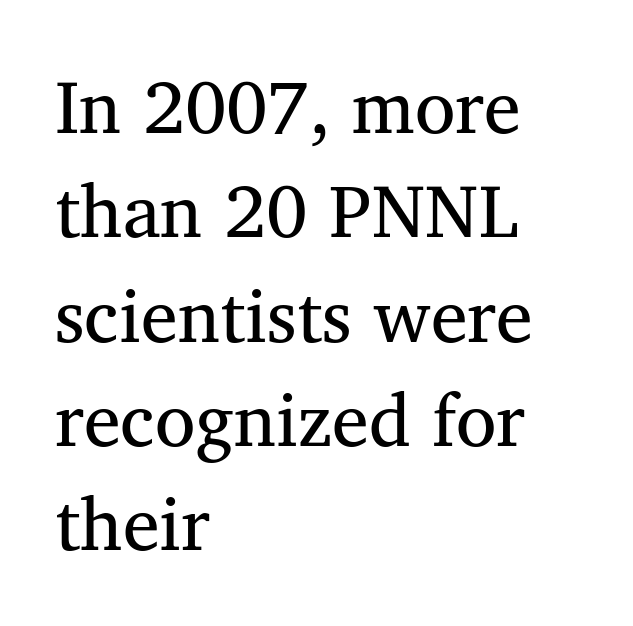
{"serif": "yes", "italic": "no", "bold": "no", "weight": "regular", "width": "normal", "stroke_contrast": "medium", "x_height": "medium", "monospaced": "no", "underline": "no", "align": "left", "line_spacing": "normal", "line_spacing_ratio": 1.41, "letter_spacing": "normal", "letter_spacing_em": 0.0, "glyph_px": 74}
